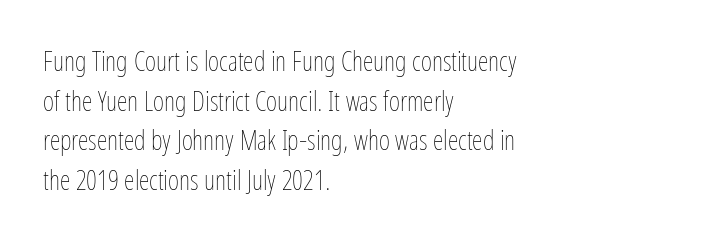
Notice how descenders clear the ascenders below comfortably — that's standard leading. Inter-character spacing is left at the font's built-in metrics. Bare-footed words on every line. The strokes are not fattened; the text isn't bold. A student would call this left alignment; a typographer would say flush left, rag right.
